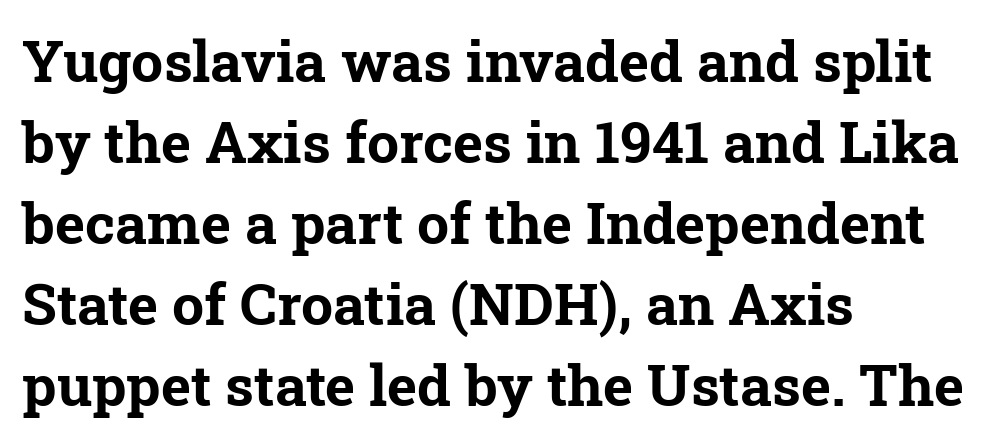
{"serif": "yes", "bold": "yes", "weight": "bold", "width": "normal", "stroke_contrast": "low", "x_height": "medium", "monospaced": "no", "underline": "no", "align": "left", "line_spacing": "normal", "line_spacing_ratio": 1.42, "letter_spacing": "normal", "letter_spacing_em": 0.0, "glyph_px": 57}
